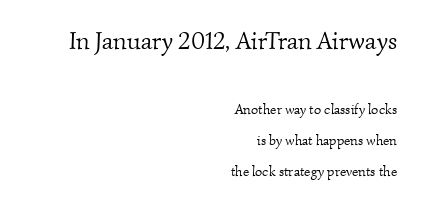
The image shows 25 px text type; set right-aligned, loose line spacing (2.2x), normal letter spacing, not underlined; the first (top) block is 1.79x larger.
